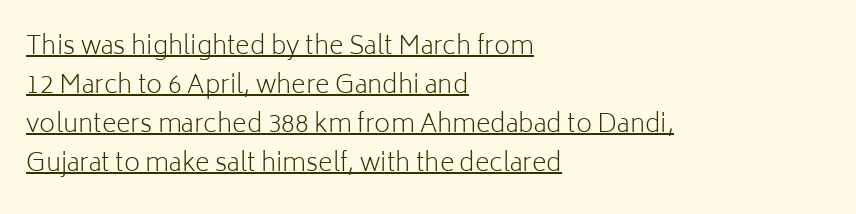
Letters have the restrained weight of plain body copy at most. In designer terms, the underline attribute is active on this setting. Compared with typical paragraphs, the rows here are spaced about the same. The typography opts for an upright posture over an oblique one.
